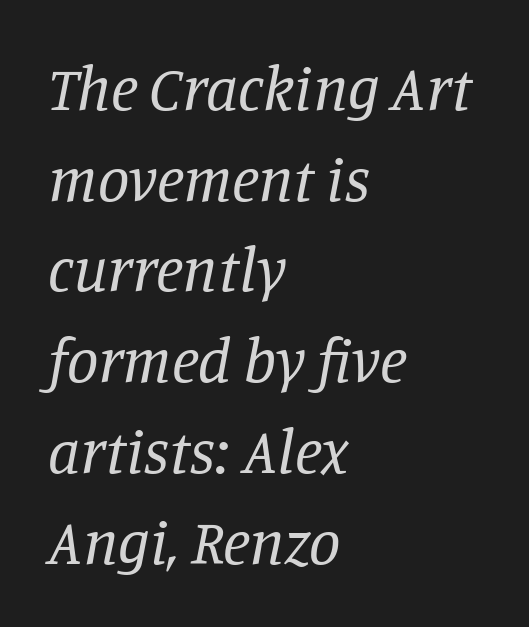
{"serif": "yes", "italic": "yes", "lean": "right", "slant_degrees": 11, "bold": "no", "weight": "regular", "width": "normal", "stroke_contrast": "low", "x_height": "large", "monospaced": "no", "underline": "no", "align": "left", "line_spacing": "normal", "line_spacing_ratio": 1.44, "letter_spacing": "normal", "letter_spacing_em": 0.0, "glyph_px": 63}
